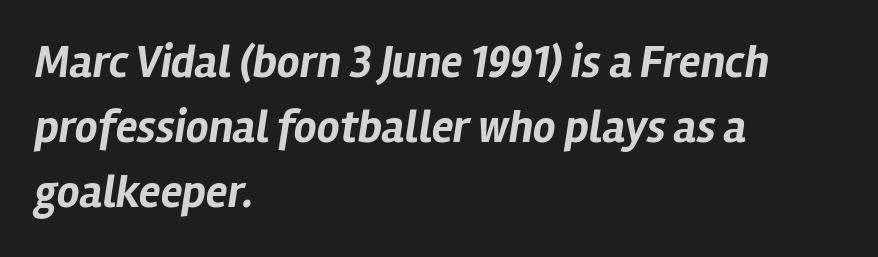
This sample uses an oblique cut, with every glyph tilted off the vertical. The face used here is rendered with its standard letterfit. Look at the stroke-to-counter ratio: heavy, a bold. The space directly below the letters is spotless. Looks like regular typesetting: each glyph gets only the width it needs. The rows are spaced the way most documents space them.
